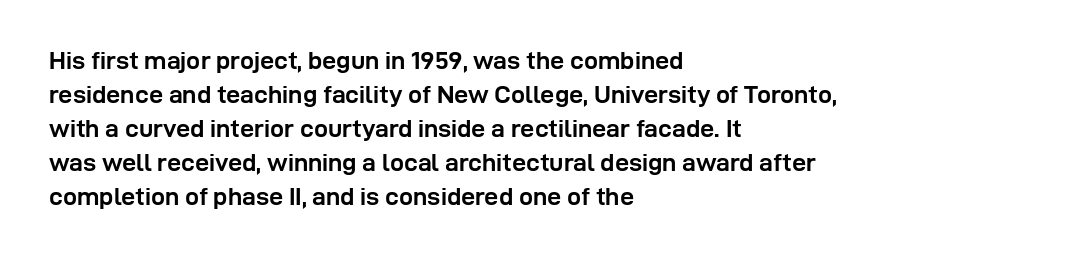
The image shows 25 px bold type, upright; set left-aligned, normal line spacing (1.36x), normal letter spacing, not underlined.
